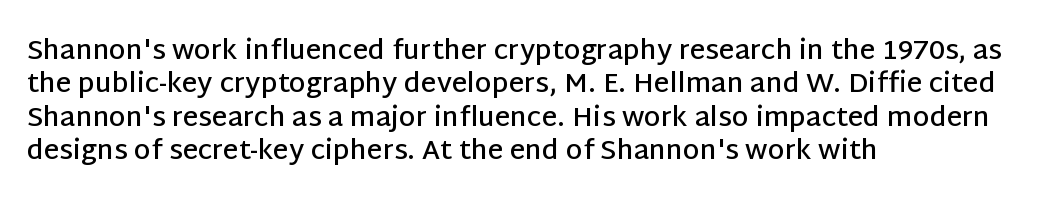
Q: Is the text bold? A: Semi-bold.
Q: Is the text italic (slanted)? A: No, it is upright.
Q: Is the text underlined? A: No.
Q: How is the paragraph aligned? A: Left-aligned.
Q: Is the spacing between letters normal or unusually wide? A: Normal.
